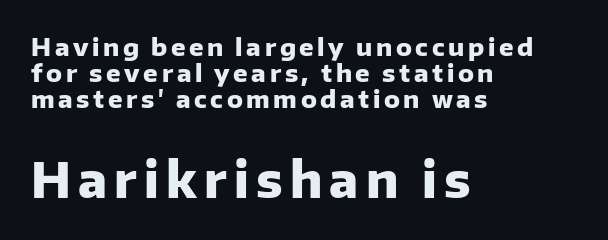
No italicization has been applied; the sample stays upright. Regarding leading, the lines here are crowded together. The rendering uses a bold face; every stroke is thick and dark. Which chunk is bigger? The second one — the bottom block dwarfs the top. The passage is arranged the way most books set body copy — flush left.
